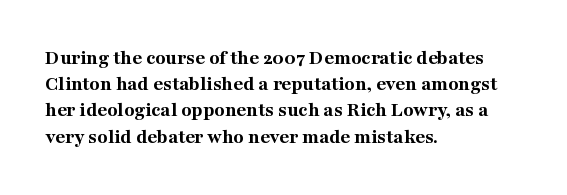
{"italic": "no", "bold": "yes", "underline": "no", "align": "left", "line_spacing": "normal", "line_spacing_ratio": 1.25, "letter_spacing": "normal", "letter_spacing_em": 0.0, "glyph_px": 21}
